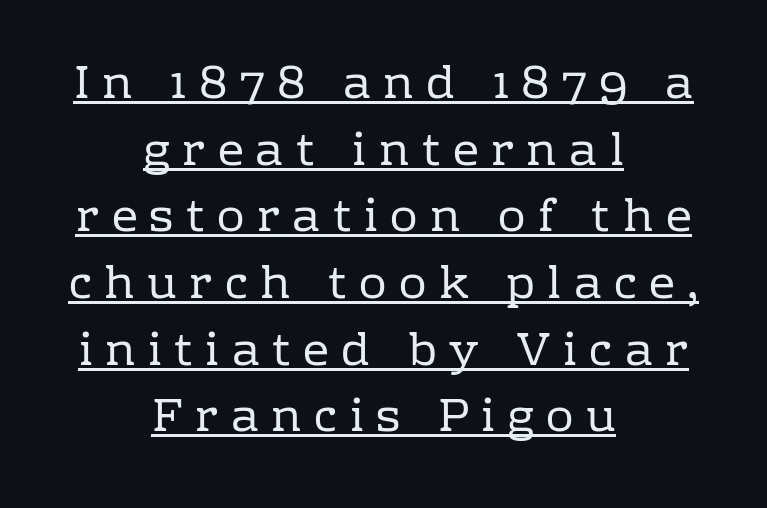
Q: Is the text bold? A: No.
Q: Is the text italic (slanted)? A: No, it is upright.
Q: Is the typeface a serif or a sans-serif typeface? A: Serif.
Q: Is the text underlined? A: Yes.
Q: How is the paragraph aligned? A: Centered.
Q: Is the spacing between letters normal or unusually wide? A: Unusually wide.
Q: Is the spacing between lines tight, normal or loose? A: Normal.
Q: Width (condensed, normal, or wide)? A: Normal.
Q: Stroke contrast? A: Low.
Q: x-height? A: Medium.
Q: Monospaced? A: No.
